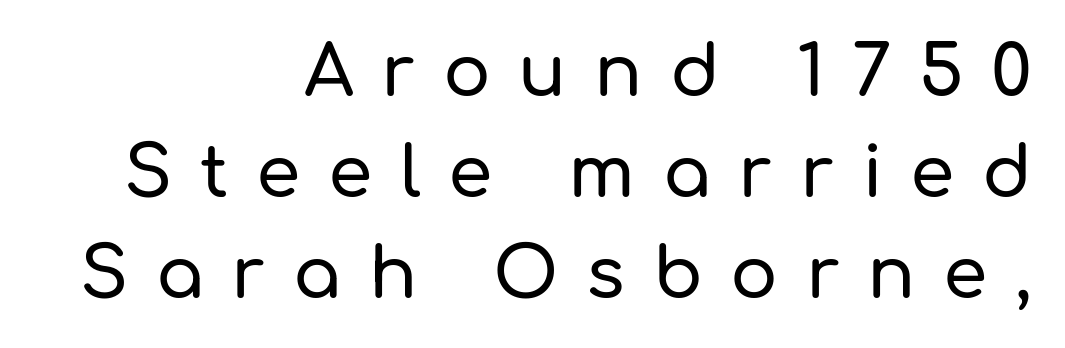
Q: Is the text italic (slanted)? A: No, it is upright.
Q: Is the typeface a serif or a sans-serif typeface? A: Sans-serif.
Q: Is the text underlined? A: No.
Q: How is the paragraph aligned? A: Right-aligned.
Q: Is the spacing between letters normal or unusually wide? A: Unusually wide.
Q: Is the spacing between lines tight, normal or loose? A: Normal.
Q: Width (condensed, normal, or wide)? A: Normal.
Q: Stroke contrast? A: Low.
Q: x-height? A: Medium.
Q: Monospaced? A: No.
